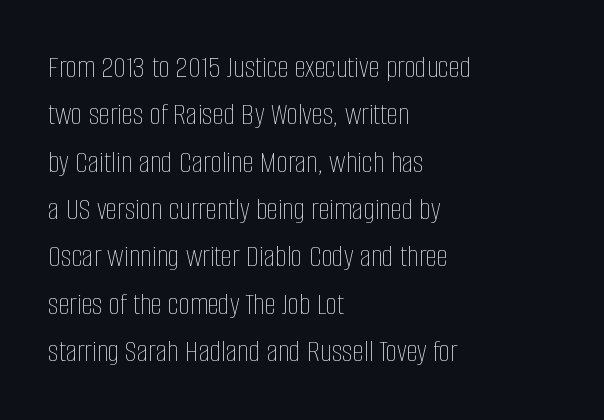
The image shows 32 px thin, condensed type, upright; set left-aligned, normal line spacing (1.48x), normal letter spacing, not underlined; low stroke contrast and a large x-height.
